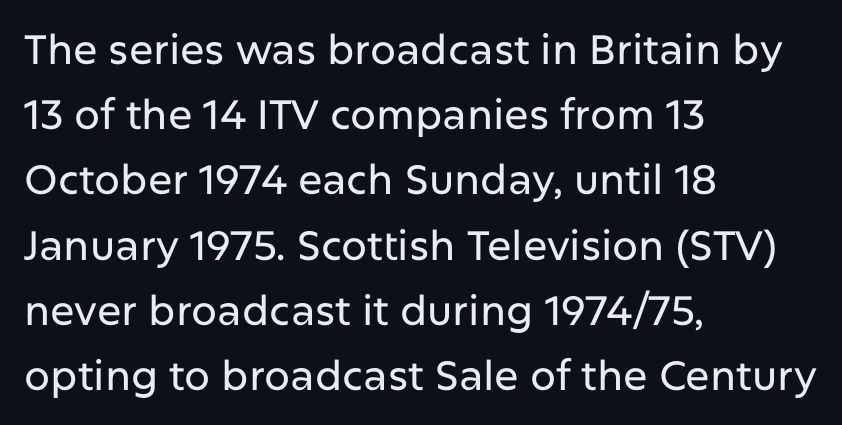
Q: Is the text italic (slanted)? A: No, it is upright.
Q: Is the typeface a serif or a sans-serif typeface? A: Sans-serif.
Q: Is the text underlined? A: No.
Q: How is the paragraph aligned? A: Left-aligned.
Q: Is the spacing between letters normal or unusually wide? A: Normal.
Q: Is the spacing between lines tight, normal or loose? A: Normal.
Q: Width (condensed, normal, or wide)? A: Normal.
Q: Stroke contrast? A: Low.
Q: x-height? A: Medium.
Q: Monospaced? A: No.
